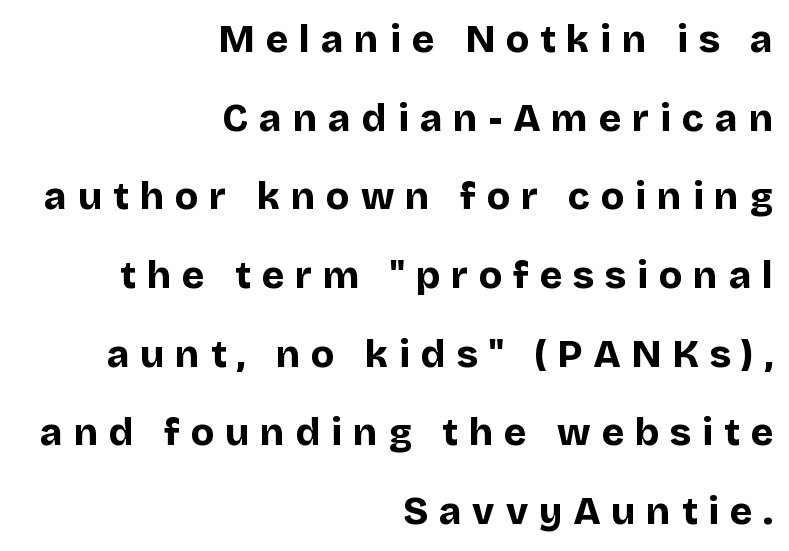
Q: Is the text bold? A: Yes.
Q: Is the text italic (slanted)? A: No, it is upright.
Q: Is the typeface a serif or a sans-serif typeface? A: Sans-serif.
Q: Is the text underlined? A: No.
Q: How is the paragraph aligned? A: Right-aligned.
Q: Is the spacing between letters normal or unusually wide? A: Unusually wide.
Q: Is the spacing between lines tight, normal or loose? A: Loose.
Q: Width (condensed, normal, or wide)? A: Normal.
Q: Stroke contrast? A: Low.
Q: x-height? A: Large.
Q: Monospaced? A: No.
